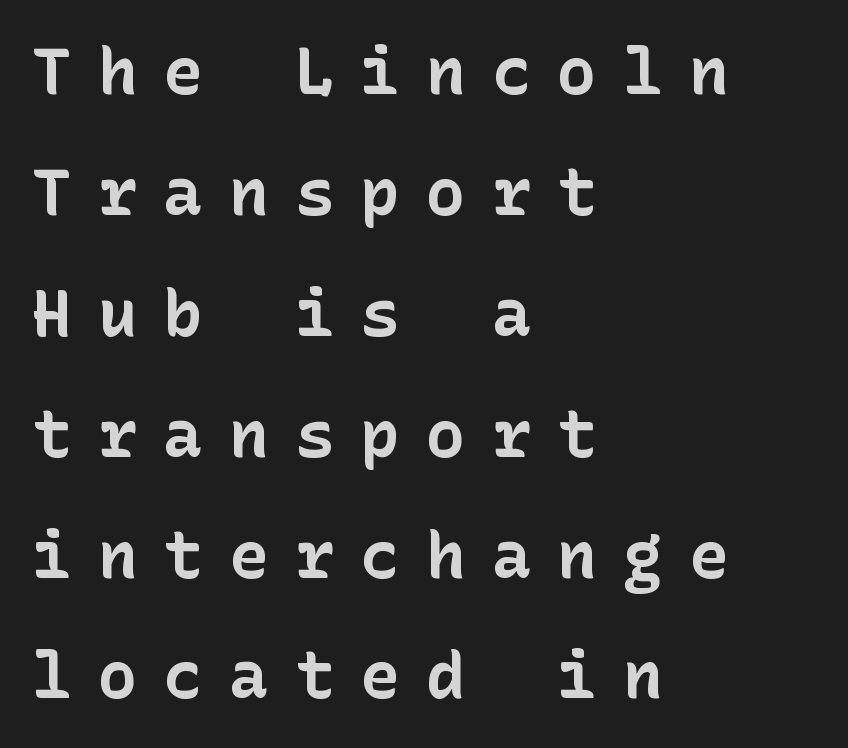
{"serif": "no", "italic": "no", "bold": "yes", "weight": "bold", "width": "normal", "stroke_contrast": "low", "x_height": "medium", "underline": "no", "align": "left", "line_spacing_ratio": 1.86, "letter_spacing": "wide", "letter_spacing_em": 0.41, "glyph_px": 65}
